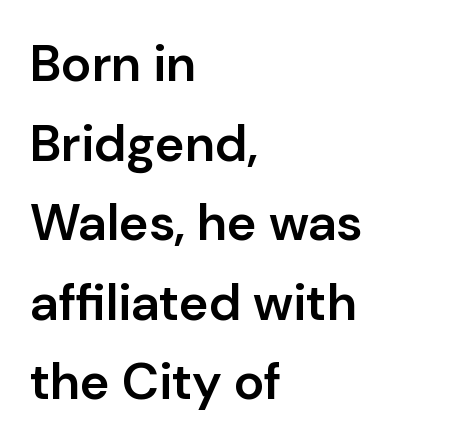
The image shows 51 px semibold sans-serif type, upright; set left-aligned, normal line spacing (1.56x), normal letter spacing, not underlined; low stroke contrast and a medium x-height.
